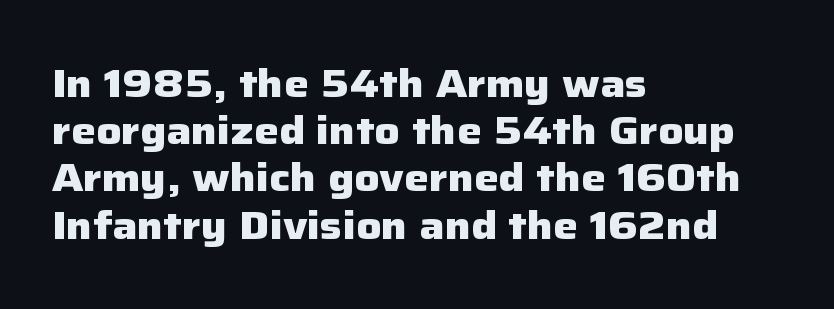
Set as a true bold cut, around the 700 mark. This sample uses a sans-serif face. A classic flush-left, rag-right setting is used for this passage. These lines are rendered in a variable-pitch font. Bare-footed words on every line.
